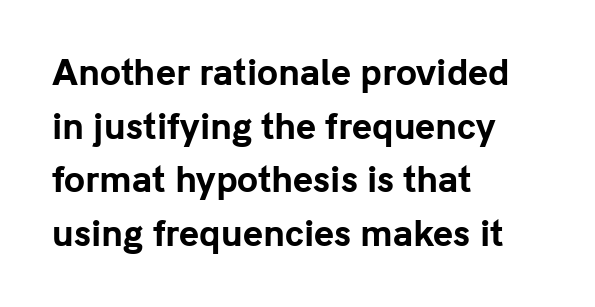
{"serif": "no", "italic": "no", "bold": "yes", "weight": "bold", "width": "normal", "stroke_contrast": "low", "x_height": "medium", "monospaced": "no", "underline": "no", "align": "left", "line_spacing": "normal", "line_spacing_ratio": 1.58, "letter_spacing": "normal", "letter_spacing_em": 0.0, "glyph_px": 34}
